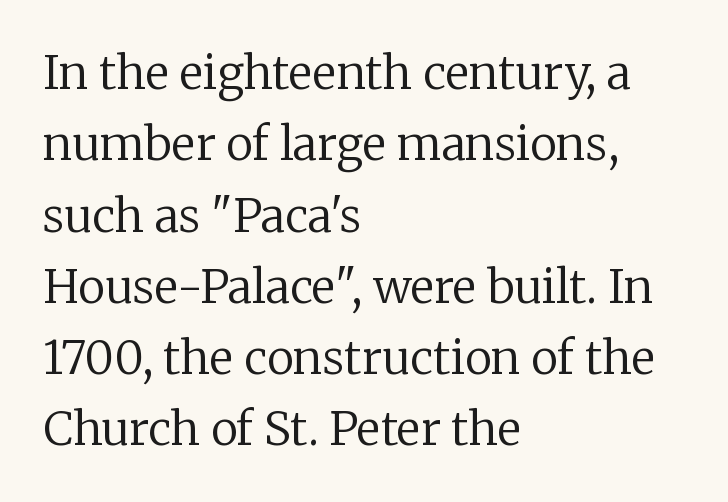
Q: Is the text bold? A: No.
Q: Is the text italic (slanted)? A: No, it is upright.
Q: Is the typeface a serif or a sans-serif typeface? A: Serif.
Q: Is the text underlined? A: No.
Q: How is the paragraph aligned? A: Left-aligned.
Q: Is the spacing between letters normal or unusually wide? A: Normal.
Q: Is the spacing between lines tight, normal or loose? A: Normal.
Q: Width (condensed, normal, or wide)? A: Normal.
Q: Stroke contrast? A: Low.
Q: x-height? A: Medium.
Q: Monospaced? A: No.
